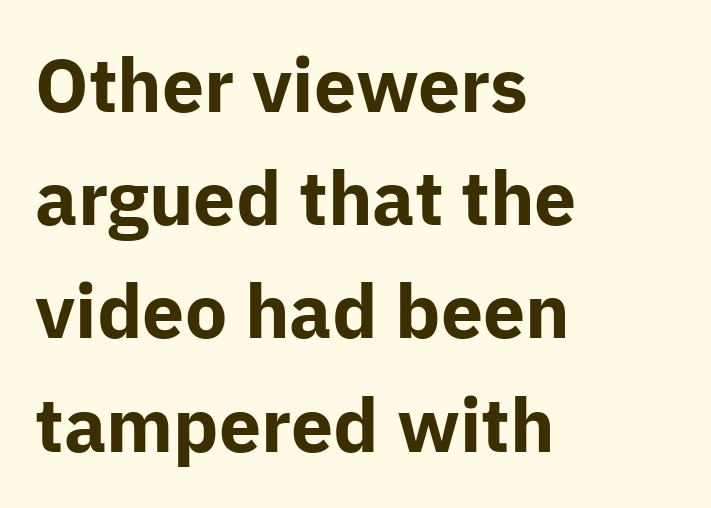
{"serif": "no", "italic": "no", "bold": "yes", "weight": "bold", "width": "normal", "stroke_contrast": "low", "x_height": "medium", "monospaced": "no", "underline": "no", "align": "left", "line_spacing": "normal", "line_spacing_ratio": 1.51, "letter_spacing": "normal", "letter_spacing_em": 0.0, "glyph_px": 75}
